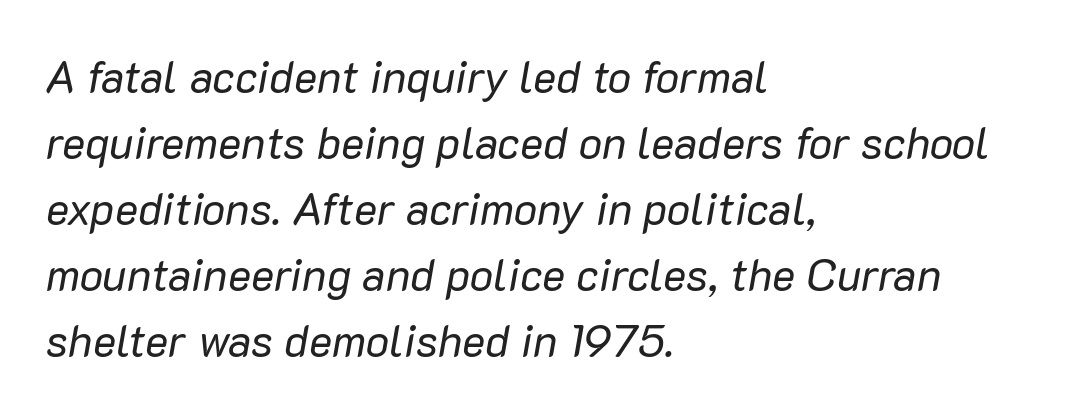
Q: Is the text bold? A: No.
Q: Is the text italic (slanted)? A: Yes, it leans right by about 10 degrees.
Q: Is the text underlined? A: No.
Q: How is the paragraph aligned? A: Left-aligned.
Q: Is the spacing between letters normal or unusually wide? A: Normal.
Q: Is the spacing between lines tight, normal or loose? A: Normal.
Q: Width (condensed, normal, or wide)? A: Normal.
Q: Stroke contrast? A: Low.
Q: x-height? A: Medium.
Q: Monospaced? A: No.
